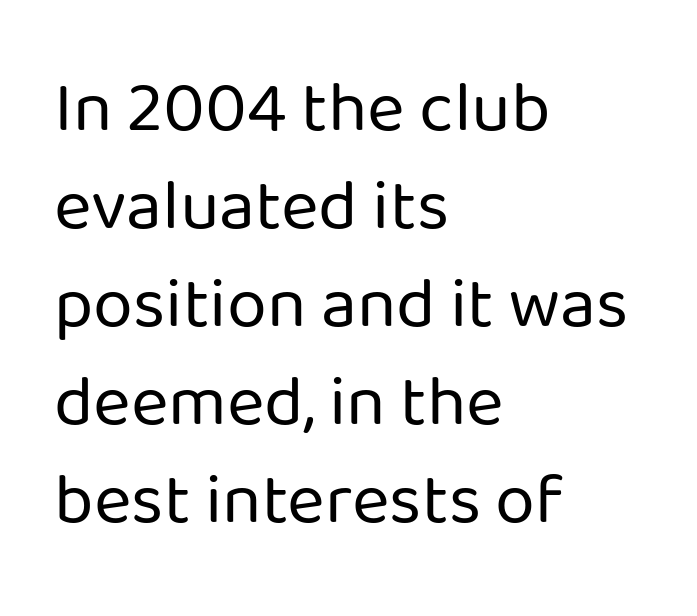
The image shows 72 px regular-weight sans-serif type, upright; set left-aligned, normal line spacing (1.36x), normal letter spacing, not underlined; low stroke contrast and a medium x-height.
